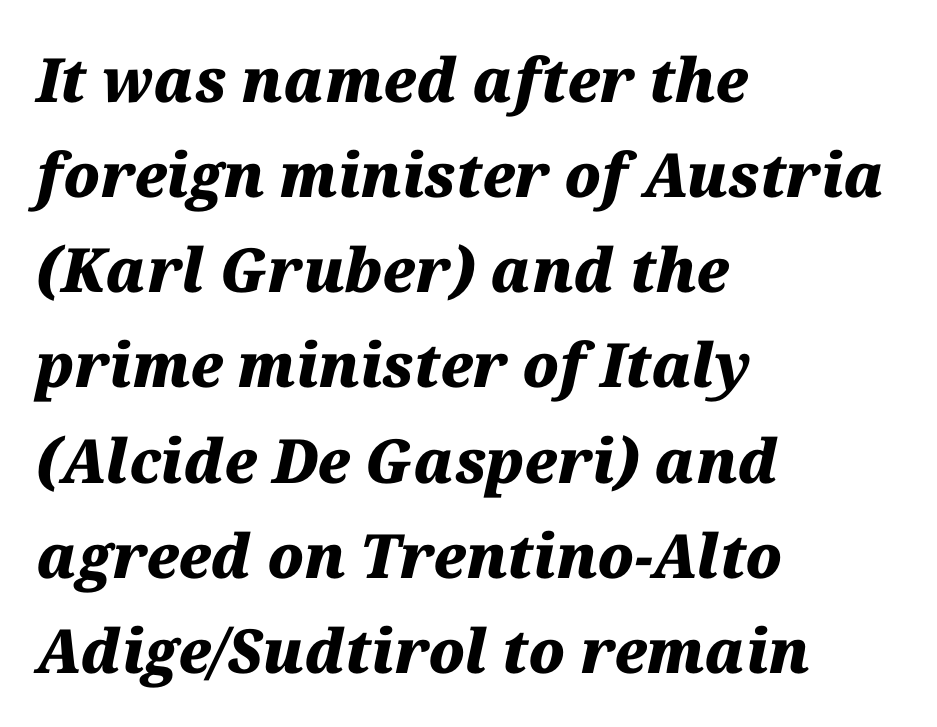
Typeset ragged right — the left edge is the straight one. What weight is shown? A full bold with thick strokes. The face used here is rendered with its standard letterfit. This sample keeps an unexceptional amount of space between lines.
